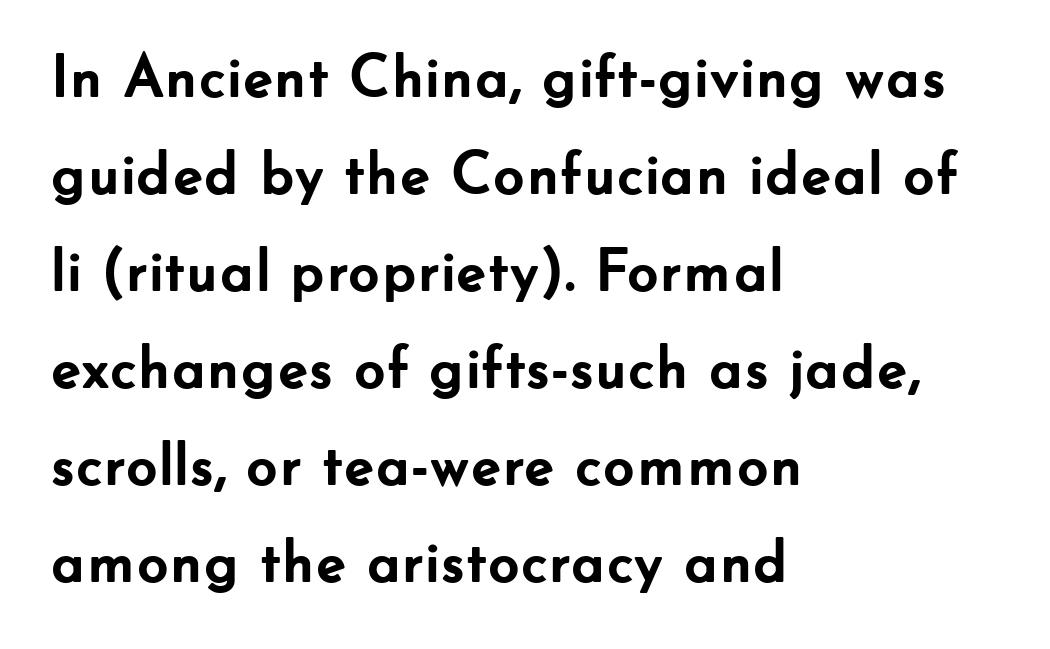
{"serif": "no", "italic": "no", "bold": "yes", "weight": "semibold", "width": "normal", "stroke_contrast": "low", "x_height": "small", "monospaced": "no", "underline": "no", "align": "left", "line_spacing": "normal", "line_spacing_ratio": 1.59, "letter_spacing": "normal", "letter_spacing_em": 0.0, "glyph_px": 61}
